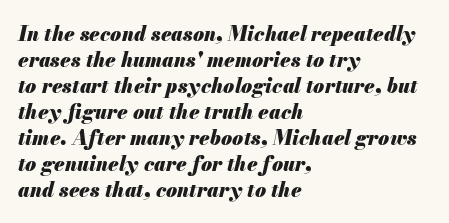
Q: Is the text bold? A: Yes.
Q: Is the text italic (slanted)? A: Yes, it leans right by about 13 degrees.
Q: Is the text underlined? A: No.
Q: How is the paragraph aligned? A: Left-aligned.
Q: Is the spacing between letters normal or unusually wide? A: Normal.
Q: Is the spacing between lines tight, normal or loose? A: Normal.
